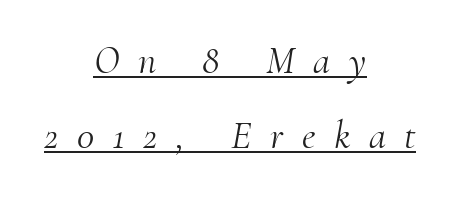
{"serif": "yes", "italic": "yes", "lean": "right", "slant_degrees": 10, "bold": "no", "weight": "light", "width": "normal", "stroke_contrast": "medium", "x_height": "small", "monospaced": "no", "underline": "yes", "align": "center", "line_spacing": "loose", "line_spacing_ratio": 1.93, "letter_spacing": "wide", "letter_spacing_em": 0.48, "glyph_px": 39}
